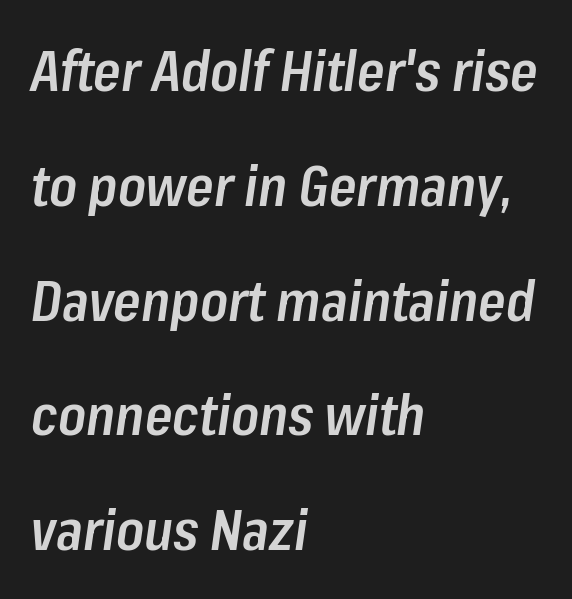
{"italic": "yes", "lean": "right", "slant_degrees": 8, "bold": "semi", "weight": "semibold", "width": "condensed", "stroke_contrast": "low", "x_height": "medium", "monospaced": "no", "underline": "no", "align": "left", "line_spacing": "loose", "line_spacing_ratio": 2.05, "letter_spacing": "normal", "letter_spacing_em": 0.0, "glyph_px": 56}
